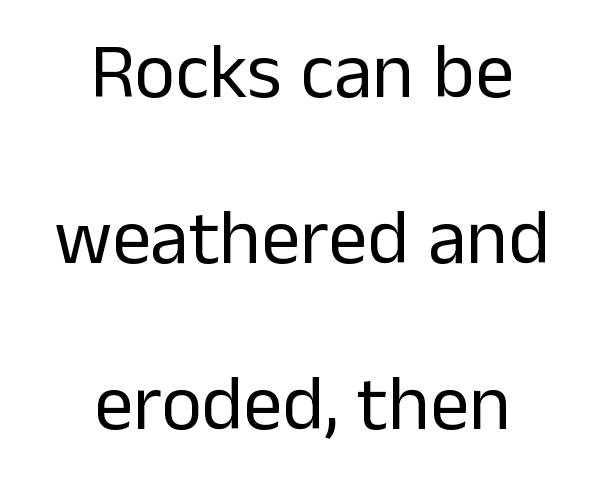
The image shows 78 px regular-weight sans-serif type, upright; set centered, loose line spacing (2.13x), normal letter spacing, not underlined; low stroke contrast and a medium x-height.
